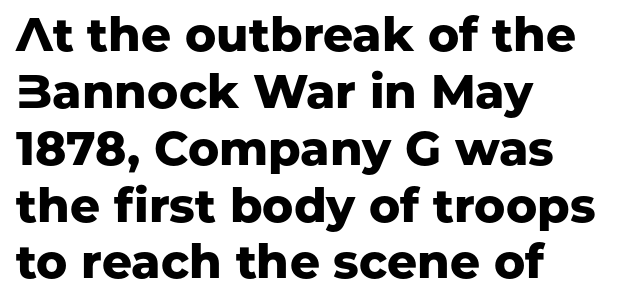
The image shows 47 px heavy sans-serif type, upright; set left-aligned, line spacing 1.21x, normal letter spacing, not underlined; low stroke contrast and a medium x-height.
